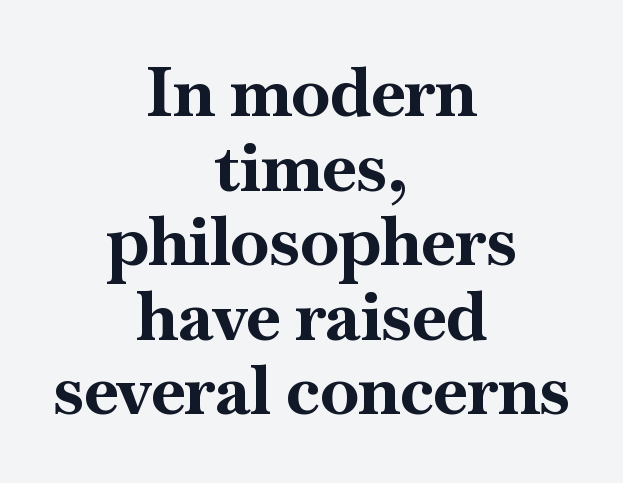
{"serif": "yes", "italic": "no", "bold": "yes", "weight": "bold", "width": "normal", "stroke_contrast": "high", "x_height": "small", "monospaced": "no", "underline": "no", "align": "center", "line_spacing": "tight", "line_spacing_ratio": 1.08, "letter_spacing": "normal", "letter_spacing_em": 0.0, "glyph_px": 69}
